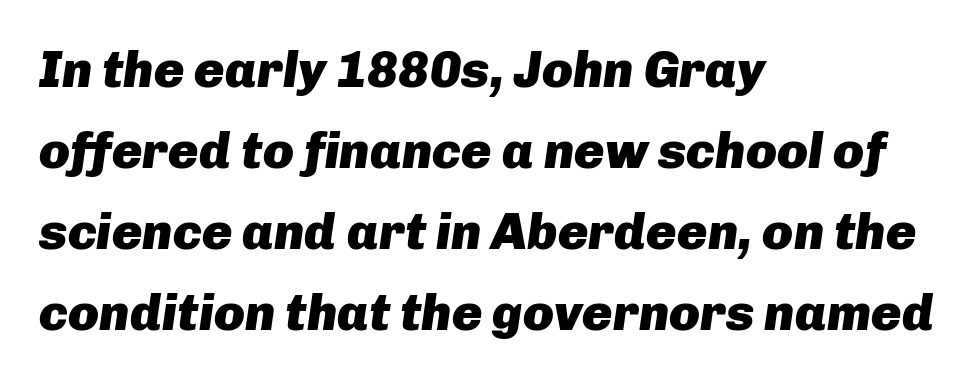
{"italic": "yes", "lean": "right", "slant_degrees": 8, "bold": "yes", "weight": "heavy", "width": "normal", "stroke_contrast": "low", "x_height": "medium", "monospaced": "no", "underline": "no", "align": "left", "line_spacing": "normal", "line_spacing_ratio": 1.59, "letter_spacing": "normal", "letter_spacing_em": 0.0, "glyph_px": 51}
